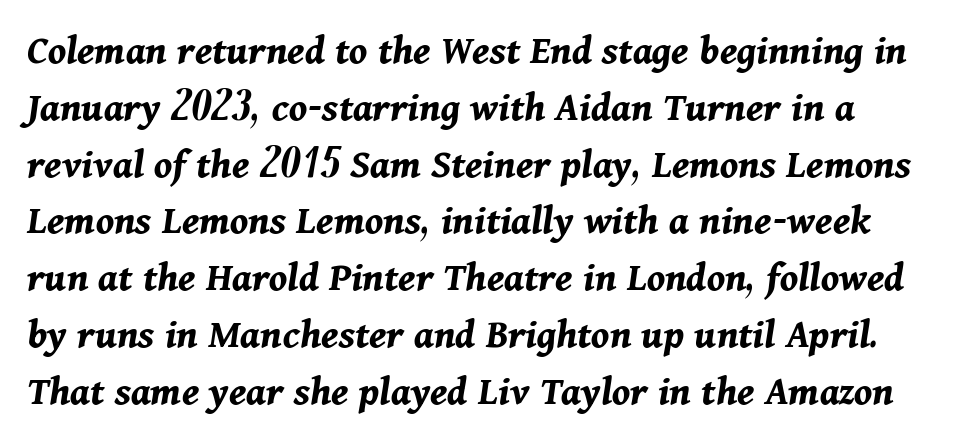
{"italic": "yes", "lean": "right", "slant_degrees": 11, "bold": "yes", "weight": "bold", "width": "normal", "stroke_contrast": "medium", "x_height": "medium", "monospaced": "no", "underline": "no", "line_spacing": "normal", "line_spacing_ratio": 1.32, "letter_spacing": "normal", "letter_spacing_em": 0.0, "glyph_px": 43}
